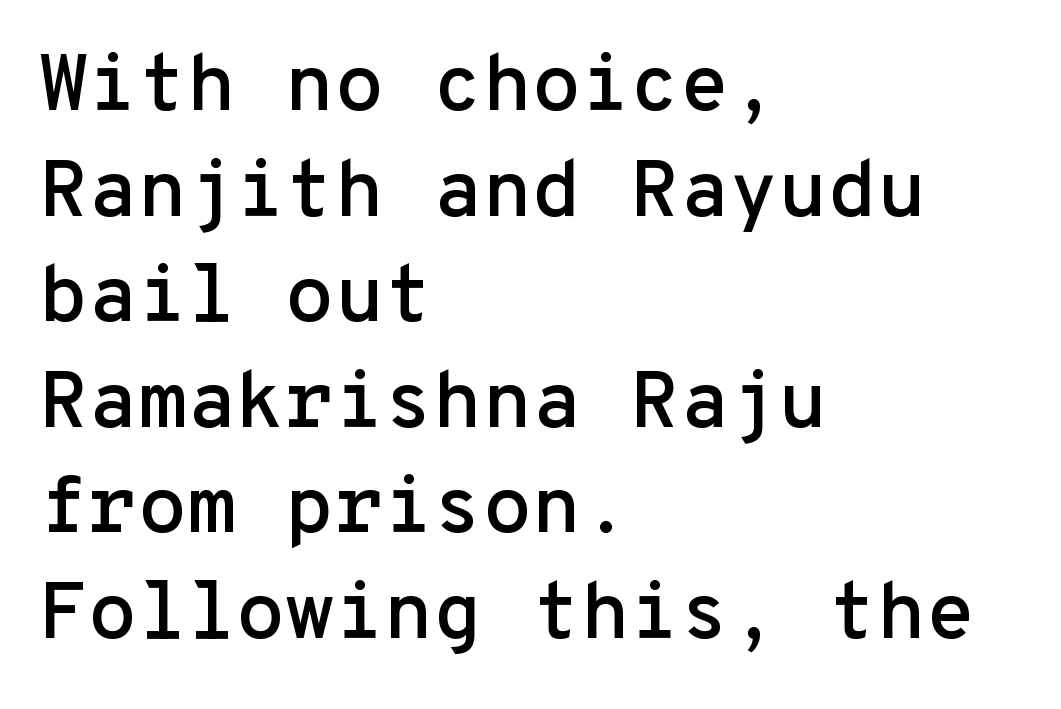
The face used here is a sans, in the tradition of grotesques and geometrics. The line-height multiplier appears to be the usual default. Characters follow at the spacing the type designer built in. Characters remain perfectly vertical along every line. Every row of glyphs begins at an identical x-position on the left.
